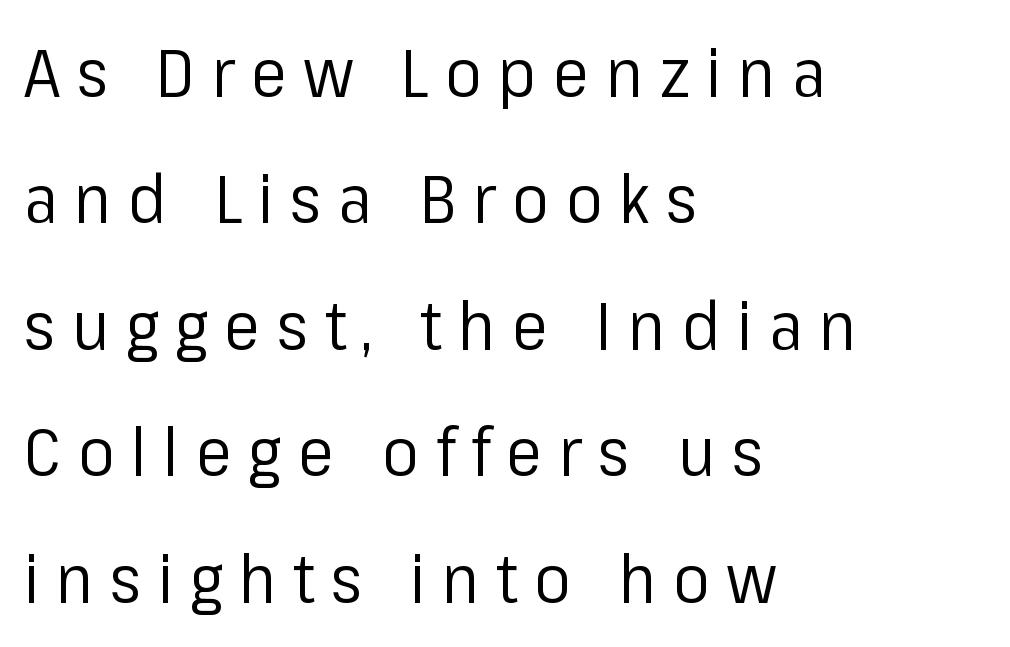
{"serif": "no", "italic": "no", "bold": "no", "weight": "regular", "width": "normal", "stroke_contrast": "low", "x_height": "medium", "monospaced": "no", "underline": "no", "align": "left", "line_spacing_ratio": 1.86, "letter_spacing": "wide", "letter_spacing_em": 0.24, "glyph_px": 68}
